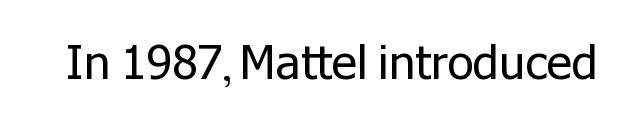
The image shows 47 px regular-weight sans-serif type, upright; set normal letter spacing, not underlined; low stroke contrast and a medium x-height.
